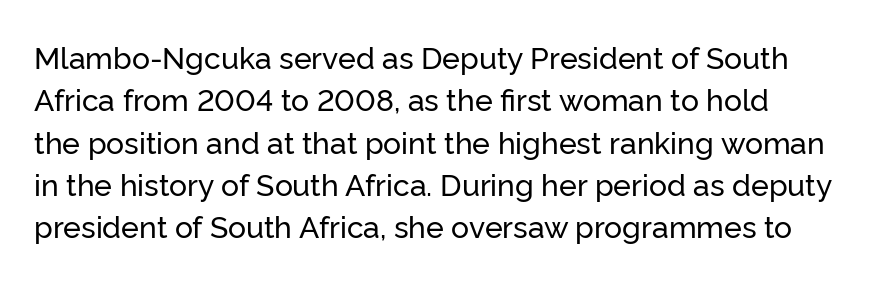
Q: Is the text italic (slanted)? A: No, it is upright.
Q: Is the typeface a serif or a sans-serif typeface? A: Sans-serif.
Q: Is the text underlined? A: No.
Q: Is the spacing between letters normal or unusually wide? A: Normal.
Q: Is the spacing between lines tight, normal or loose? A: Normal.
Q: Width (condensed, normal, or wide)? A: Normal.
Q: Stroke contrast? A: Low.
Q: x-height? A: Medium.
Q: Monospaced? A: No.
